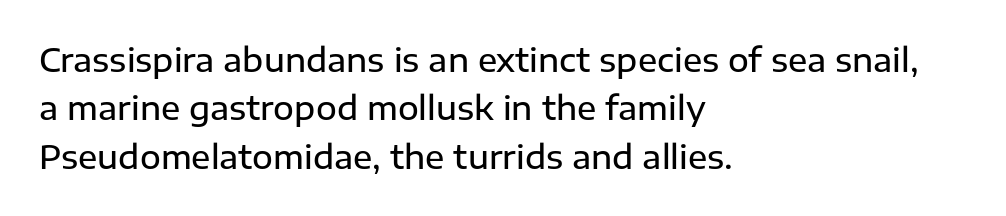
Q: Is the text bold? A: Semi-bold.
Q: Is the text italic (slanted)? A: No, it is upright.
Q: Is the typeface a serif or a sans-serif typeface? A: Sans-serif.
Q: Is the text underlined? A: No.
Q: How is the paragraph aligned? A: Left-aligned.
Q: Is the spacing between letters normal or unusually wide? A: Normal.
Q: Is the spacing between lines tight, normal or loose? A: Normal.
Q: Width (condensed, normal, or wide)? A: Normal.
Q: Stroke contrast? A: Low.
Q: x-height? A: Medium.
Q: Monospaced? A: No.
